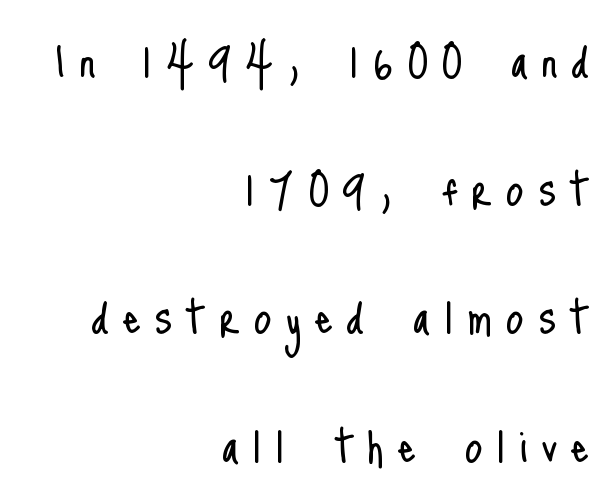
The image shows 57 px light, condensed sans-serif type, upright; set right-aligned, loose line spacing (2.25x), unusually wide letter spacing (+0.24 em), not underlined; low stroke contrast and a small x-height.
